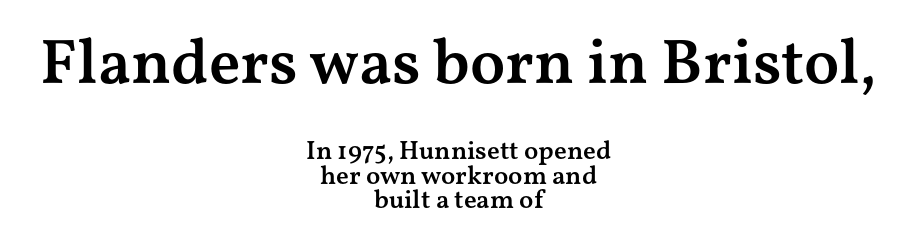
Q: Is the text bold? A: Semi-bold.
Q: Is the text italic (slanted)? A: No, it is upright.
Q: Is the typeface a serif or a sans-serif typeface? A: Serif.
Q: Is the text underlined? A: No.
Q: How is the paragraph aligned? A: Centered.
Q: Is the spacing between letters normal or unusually wide? A: Normal.
Q: Is the spacing between lines tight, normal or loose? A: Tight.
Q: Which block of text is set in a larger size, the first (top) or the second (bottom)? A: The first (top) one.
Q: Width (condensed, normal, or wide)? A: Wide.
Q: Stroke contrast? A: Medium.
Q: x-height? A: Medium.
Q: Monospaced? A: No.
